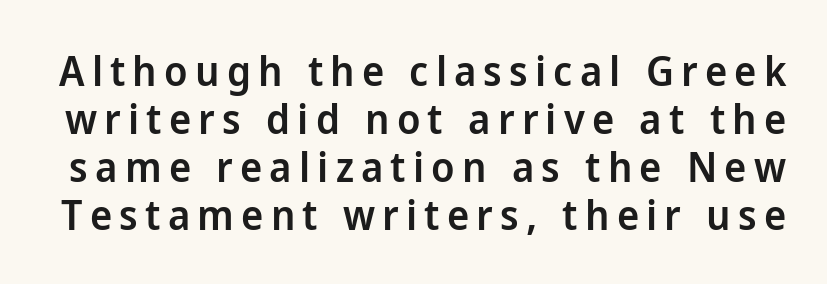
The image shows 42 px semibold sans-serif type, upright; set tight line spacing (1.14x), not underlined; low stroke contrast and a medium x-height.
